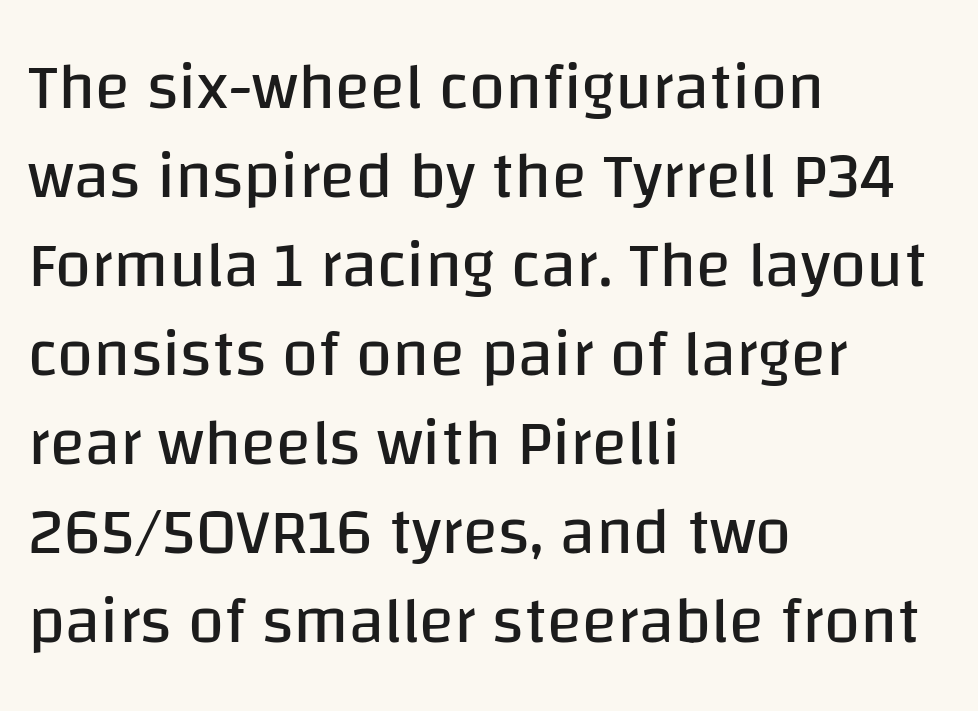
{"serif": "no", "italic": "no", "bold": "no", "weight": "regular", "width": "normal", "stroke_contrast": "low", "x_height": "large", "monospaced": "no", "underline": "no", "align": "left", "line_spacing": "normal", "line_spacing_ratio": 1.37, "letter_spacing": "normal", "letter_spacing_em": 0.0, "glyph_px": 65}
